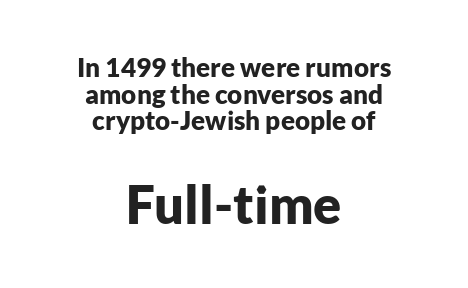
The image shows 52 px bold sans-serif type, upright; set centered, tight line spacing (1.02x), normal letter spacing, not underlined; the second (bottom) block is 2.0x larger; low stroke contrast and a medium x-height.
